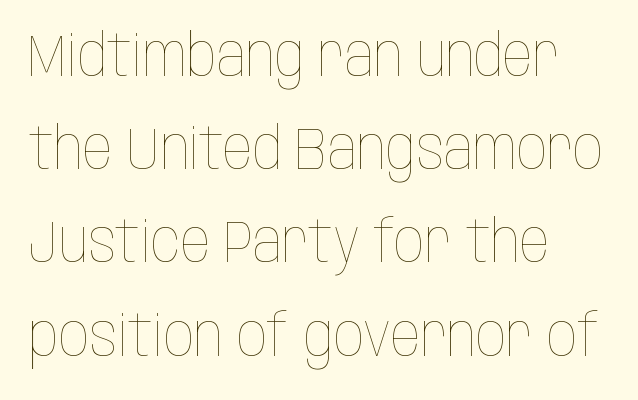
Q: Is the text bold? A: No.
Q: Is the text italic (slanted)? A: No, it is upright.
Q: Is the text underlined? A: No.
Q: How is the paragraph aligned? A: Left-aligned.
Q: Is the spacing between letters normal or unusually wide? A: Normal.
Q: Is the spacing between lines tight, normal or loose? A: Normal.
Q: Width (condensed, normal, or wide)? A: Condensed.
Q: Stroke contrast? A: Low.
Q: x-height? A: Large.
Q: Monospaced? A: No.
